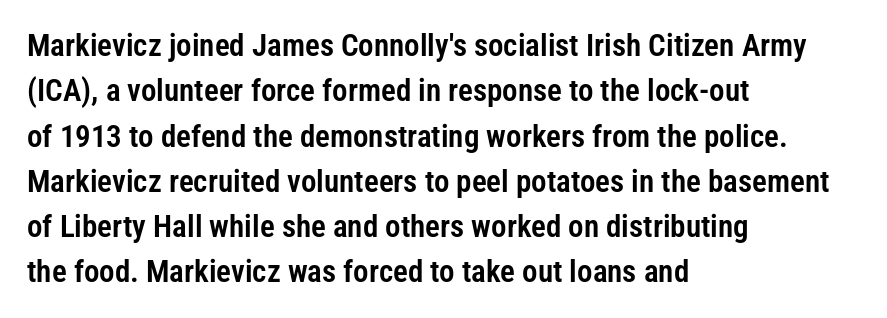
{"serif": "no", "italic": "no", "width": "condensed", "stroke_contrast": "low", "x_height": "medium", "monospaced": "no", "underline": "no", "align": "left", "line_spacing": "normal", "line_spacing_ratio": 1.46, "letter_spacing": "normal", "letter_spacing_em": 0.0, "glyph_px": 31}
